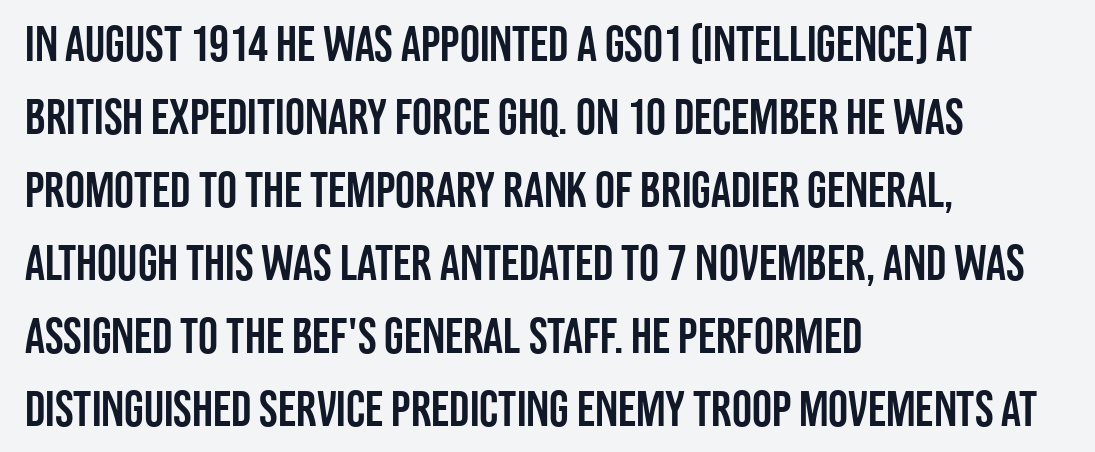
The letters advance in unequal steps, a hallmark of proportional type. Beneath every word, the page is bare. Posture: straight, roman, zero tilt. Between one letter and the next there's only the usual sliver of space. This sample uses a sans-serif face.
